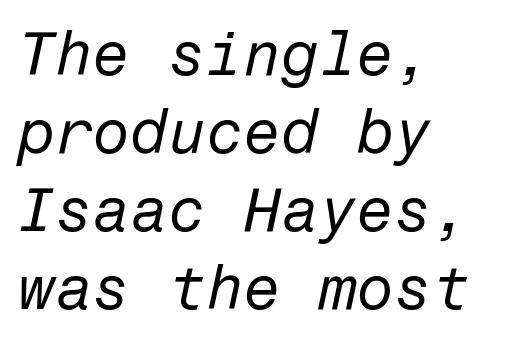
The image shows 61 px regular-weight type, italic (leaning right); set left-aligned, normal line spacing (1.28x), normal letter spacing, not underlined; low stroke contrast and a medium x-height.
